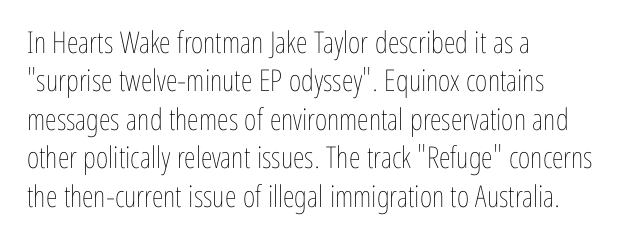
Layout note: lines flush left. Students, note that the glyphs here touch the page at normal intervals. Underline: absent. Notice how the stems are strictly vertical — no italics here.
